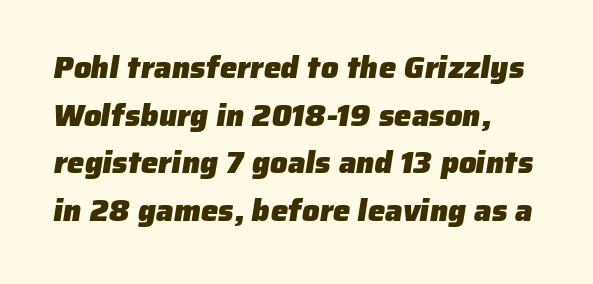
Each letter keeps its own natural width here, so spacing adapts to shape. This sample keeps an unexceptional amount of space between lines. Unmarked baselines from the first word to the last. A full-strength bold gives these letters their thick strokes.
